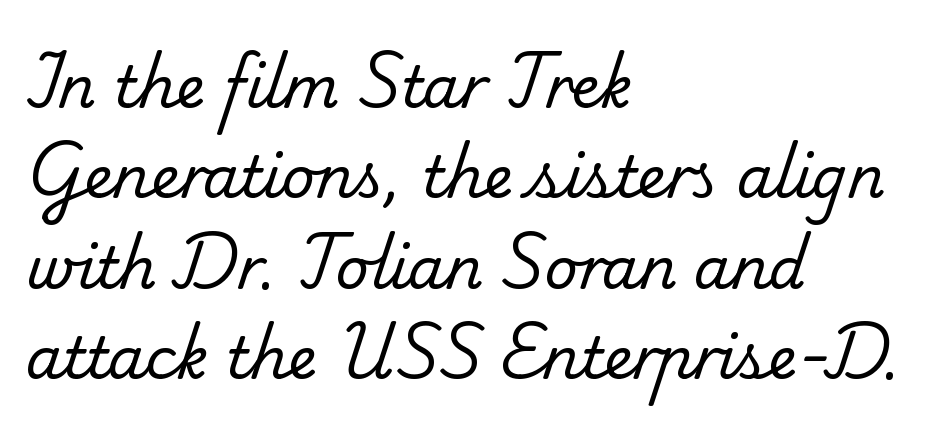
Look at the tracking — it's just the regular setting, nothing added. Bare-footed words on every line. A quiet, ordinary-to-light weight characterises the typeface. In terms of leading, this rendering sits right in the middle.
